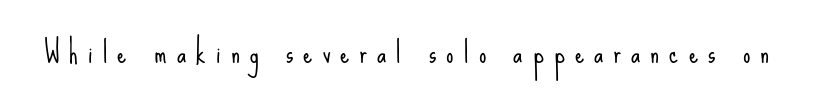
{"serif": "no", "italic": "no", "bold": "no", "weight": "light", "width": "condensed", "stroke_contrast": "low", "x_height": "small", "monospaced": "no", "underline": "no", "letter_spacing": "wide", "letter_spacing_em": 0.35, "glyph_px": 29}
